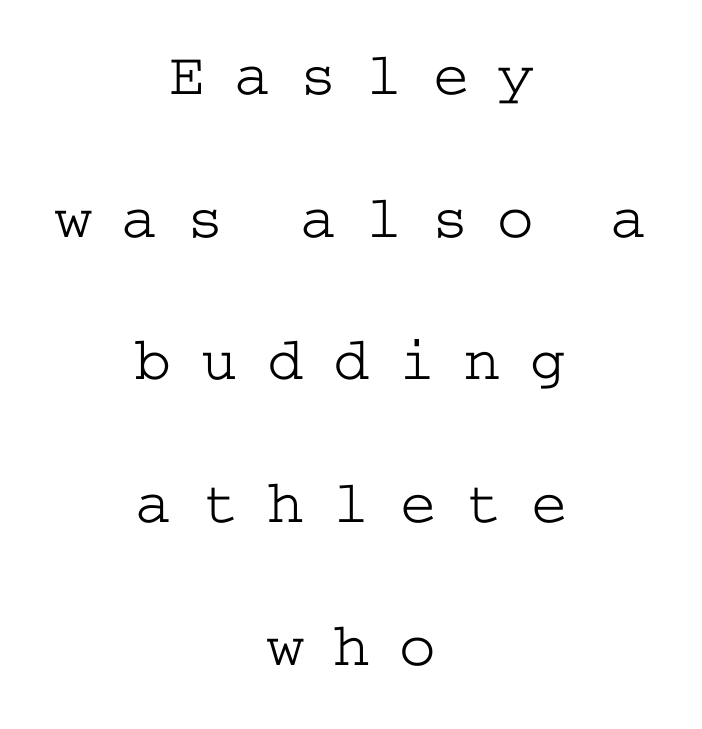
{"serif": "yes", "italic": "no", "bold": "no", "weight": "light", "width": "wide", "stroke_contrast": "low", "x_height": "medium", "underline": "no", "align": "center", "line_spacing": "loose", "line_spacing_ratio": 2.34, "letter_spacing": "wide", "letter_spacing_em": 0.48, "glyph_px": 61}
